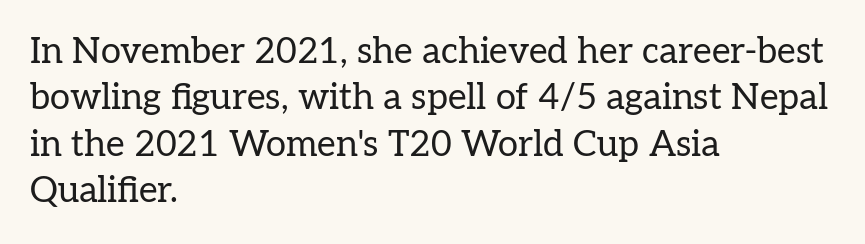
The image shows 36 px regular-weight serif type, upright; set left-aligned, normal line spacing (1.29x), normal letter spacing, not underlined; low stroke contrast and a medium x-height.
